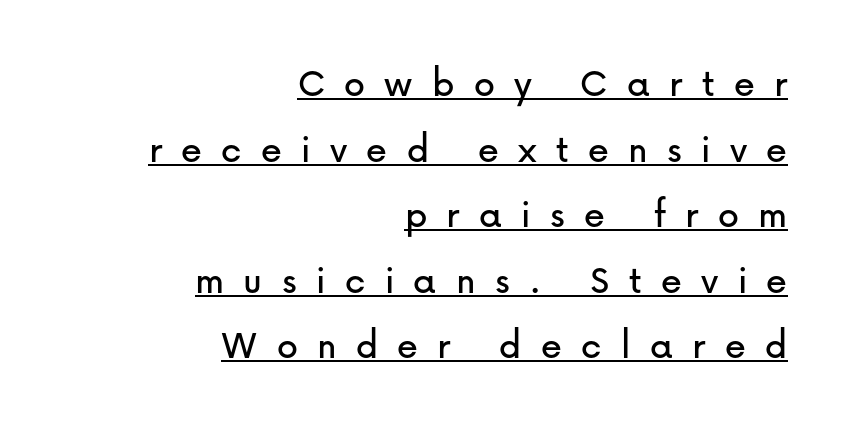
Q: Is the text italic (slanted)? A: No, it is upright.
Q: Is the typeface a serif or a sans-serif typeface? A: Sans-serif.
Q: Is the text underlined? A: Yes.
Q: How is the paragraph aligned? A: Right-aligned.
Q: Is the spacing between letters normal or unusually wide? A: Unusually wide.
Q: Is the spacing between lines tight, normal or loose? A: Normal.
Q: Width (condensed, normal, or wide)? A: Normal.
Q: Stroke contrast? A: Low.
Q: x-height? A: Medium.
Q: Monospaced? A: No.
